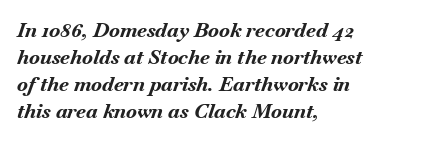
{"italic": "yes", "lean": "right", "slant_degrees": 18, "bold": "yes", "underline": "no", "align": "left", "line_spacing": "normal", "line_spacing_ratio": 1.35, "letter_spacing": "normal", "letter_spacing_em": 0.0, "glyph_px": 20}
